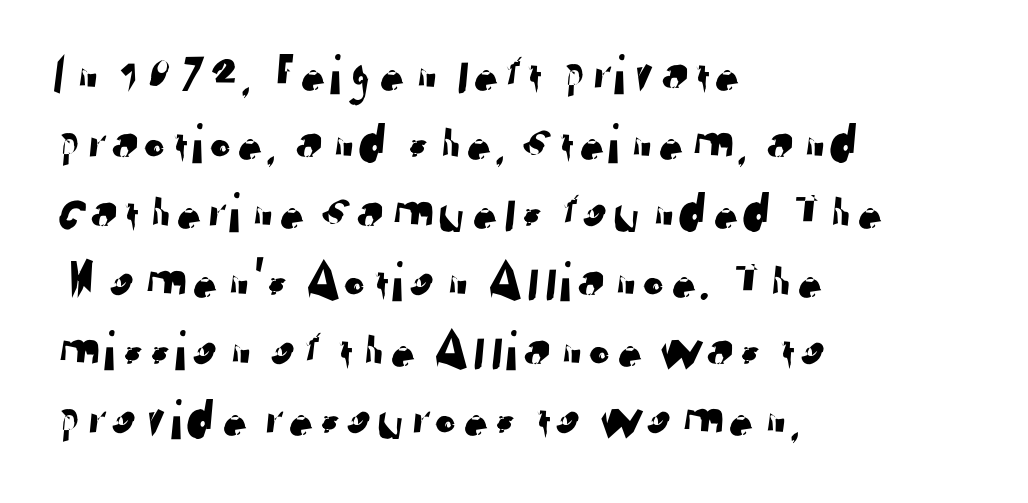
Q: Is the typeface a serif or a sans-serif typeface? A: Sans-serif.
Q: Is the text underlined? A: No.
Q: How is the paragraph aligned? A: Left-aligned.
Q: Is the spacing between letters normal or unusually wide? A: Normal.
Q: Width (condensed, normal, or wide)? A: Normal.
Q: Stroke contrast? A: Low.
Q: x-height? A: Medium.
Q: Monospaced? A: No.
